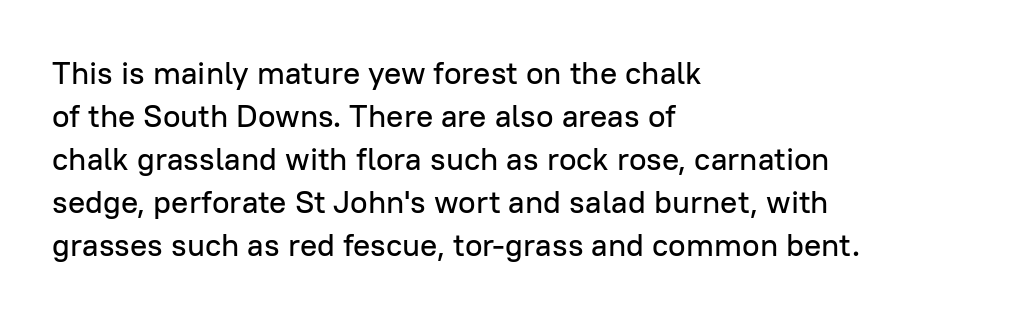
The letters stand straight up with perfectly vertical stems. Compared with typical paragraphs, the rows here are spaced about the same. Reading down the block, your eye returns to a fixed left position each line. Check where the strokes stop: nothing finishes them off — pure sans. Words appear dense and cohesive because spacing is normal.
